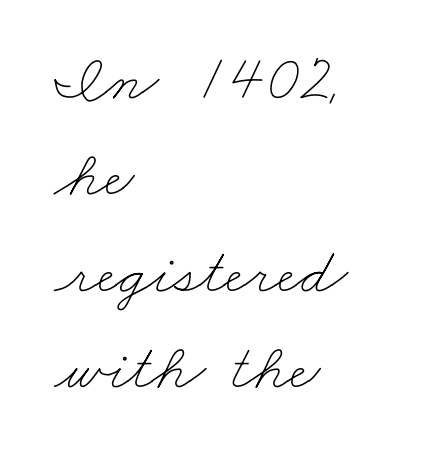
The image shows 66 px thin, wide type; set left-aligned, normal line spacing (1.46x), normal letter spacing, not underlined; low stroke contrast and a small x-height.
